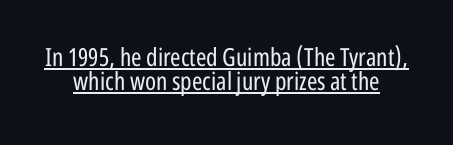
The image shows 25 px text type, upright; set tight line spacing (0.97x), normal letter spacing, underlined.
